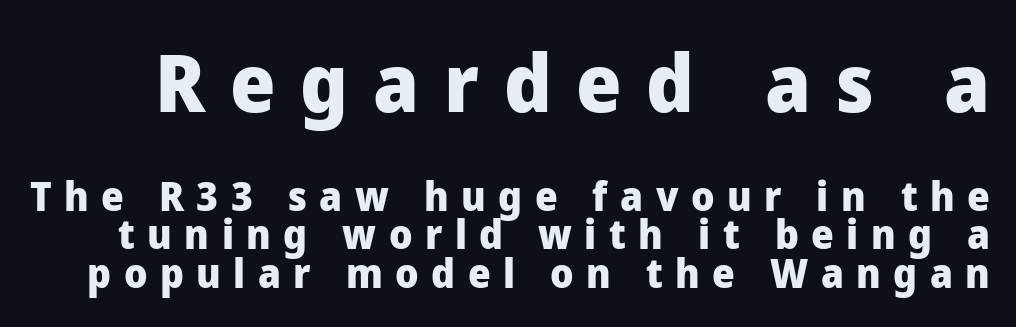
Q: Is the text bold? A: Yes.
Q: Is the text italic (slanted)? A: No, it is upright.
Q: Is the typeface a serif or a sans-serif typeface? A: Sans-serif.
Q: Is the text underlined? A: No.
Q: Is the spacing between letters normal or unusually wide? A: Unusually wide.
Q: Is the spacing between lines tight, normal or loose? A: Tight.
Q: Which block of text is set in a larger size, the first (top) or the second (bottom)? A: The first (top) one.
Q: Width (condensed, normal, or wide)? A: Normal.
Q: Stroke contrast? A: Low.
Q: x-height? A: Medium.
Q: Monospaced? A: No.
